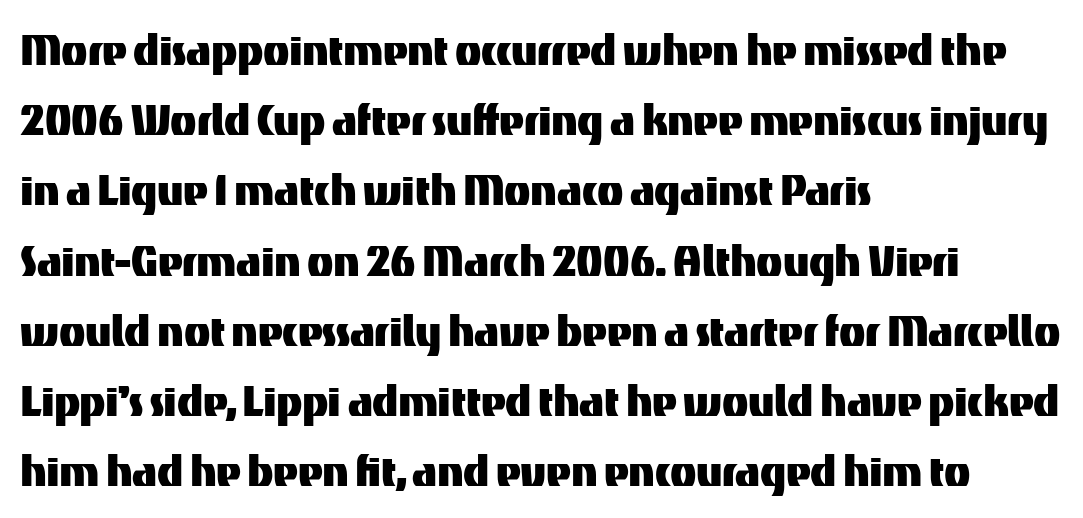
This rendering features lettering with no underline. Is there much room between lines? A standard amount, neither cramped nor airy. Nope, not italic — everything's standing straight. Short and long lines alike share a common starting point at left. The face used here is proportionally spaced, like ordinary book or web type.
